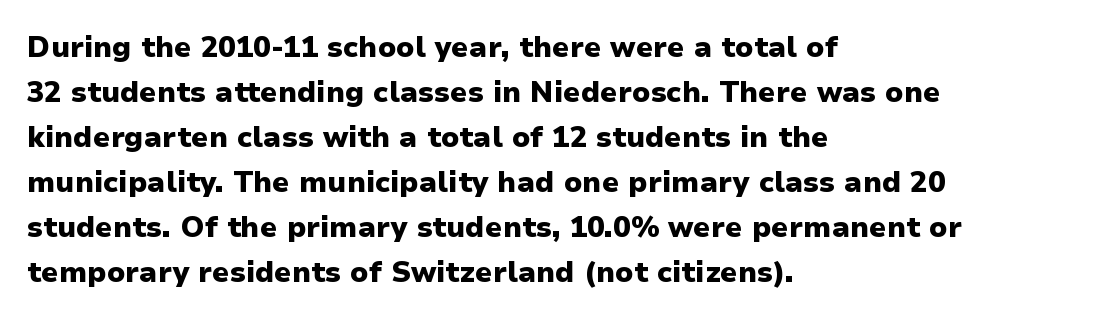
{"serif": "no", "italic": "no", "bold": "yes", "weight": "heavy", "width": "normal", "stroke_contrast": "low", "x_height": "medium", "monospaced": "no", "underline": "no", "align": "left", "line_spacing": "normal", "line_spacing_ratio": 1.55, "letter_spacing": "normal", "letter_spacing_em": 0.0, "glyph_px": 29}
